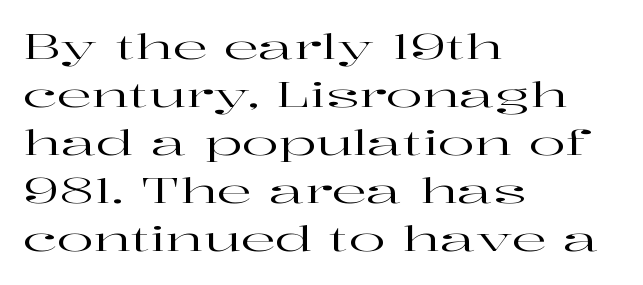
{"serif": "yes", "italic": "no", "width": "wide", "stroke_contrast": "high", "x_height": "medium", "monospaced": "no", "underline": "no", "align": "left", "line_spacing": "normal", "line_spacing_ratio": 1.41, "letter_spacing": "normal", "letter_spacing_em": 0.0, "glyph_px": 34}
